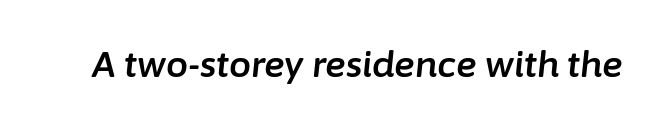
The image shows 35 px text type, italic (leaning right); set normal letter spacing, not underlined; low stroke contrast and a medium x-height.
